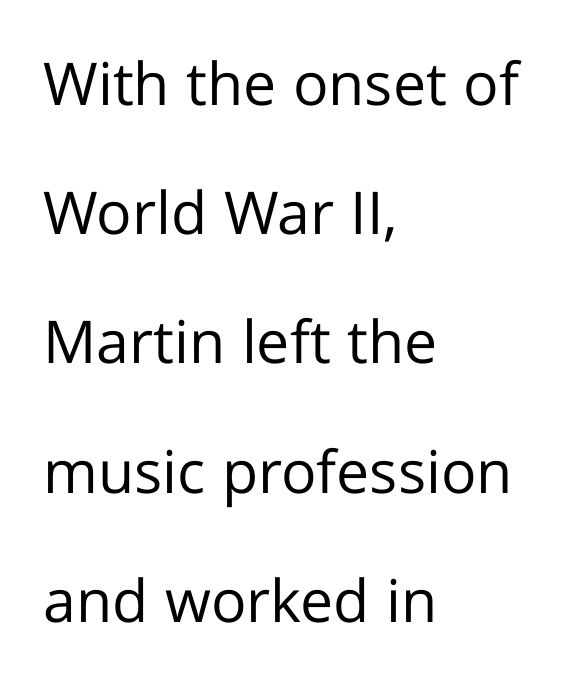
This rendering employs a face without finishing strokes, i.e., a sans-serif. Successive baselines arrive slowly, with a big drop between each. No chunkiness to these letters — they're not bold. Character widths vary here, with narrow letters taking less room than wide ones.
